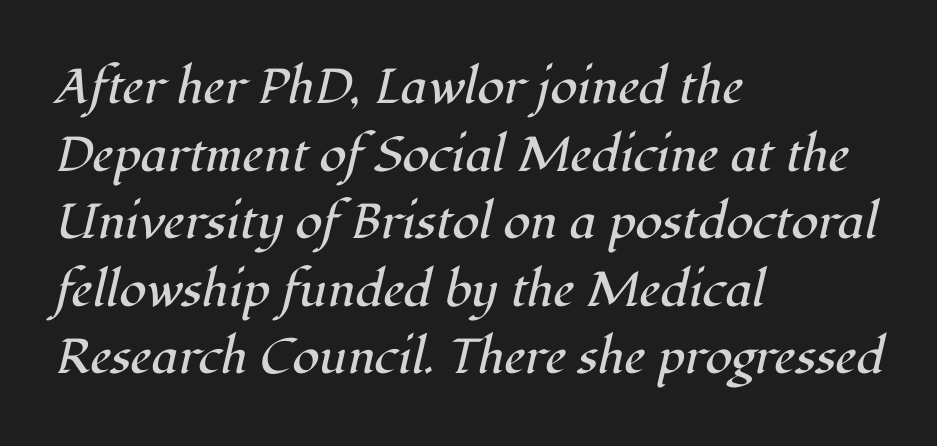
{"serif": "yes", "italic": "yes", "lean": "right", "slant_degrees": 12, "bold": "no", "weight": "regular", "width": "normal", "stroke_contrast": "high", "x_height": "medium", "monospaced": "no", "underline": "no", "align": "left", "line_spacing": "normal", "line_spacing_ratio": 1.38, "letter_spacing": "normal", "letter_spacing_em": 0.0, "glyph_px": 49}
